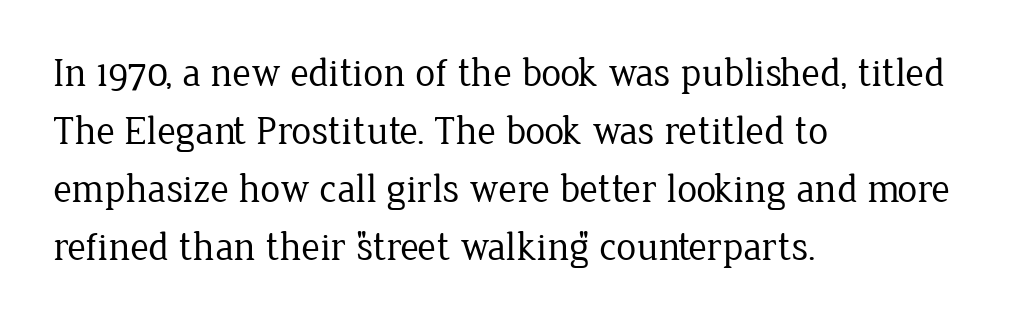
Q: Is the text bold? A: No.
Q: Is the text italic (slanted)? A: No, it is upright.
Q: Is the typeface a serif or a sans-serif typeface? A: Serif.
Q: Is the text underlined? A: No.
Q: How is the paragraph aligned? A: Left-aligned.
Q: Is the spacing between letters normal or unusually wide? A: Normal.
Q: Is the spacing between lines tight, normal or loose? A: Normal.
Q: Width (condensed, normal, or wide)? A: Normal.
Q: Stroke contrast? A: Low.
Q: x-height? A: Medium.
Q: Monospaced? A: No.
